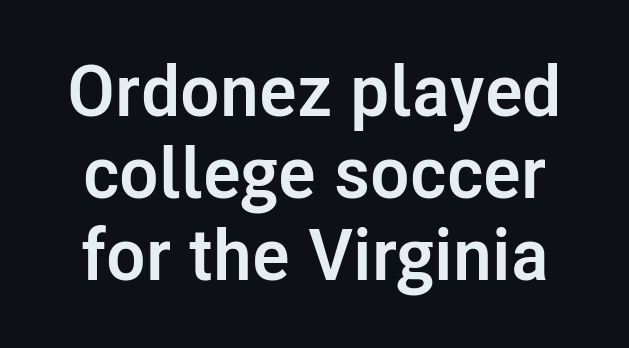
{"serif": "no", "italic": "no", "bold": "yes", "weight": "semibold", "width": "normal", "stroke_contrast": "low", "x_height": "medium", "monospaced": "no", "underline": "no", "line_spacing": "tight", "line_spacing_ratio": 1.14, "letter_spacing": "normal", "letter_spacing_em": 0.0, "glyph_px": 72}
